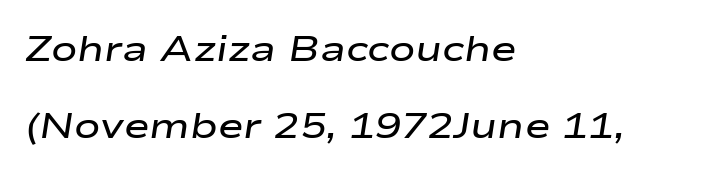
{"italic": "yes", "lean": "right", "slant_degrees": 9, "bold": "semi", "weight": "semibold", "width": "wide", "stroke_contrast": "low", "x_height": "medium", "monospaced": "no", "underline": "no", "align": "left", "line_spacing": "loose", "line_spacing_ratio": 2.2, "letter_spacing": "normal", "letter_spacing_em": 0.0, "glyph_px": 35}
